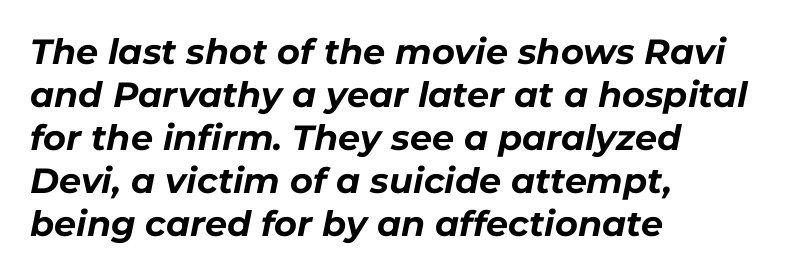
{"italic": "yes", "lean": "right", "slant_degrees": 11, "bold": "yes", "weight": "bold", "width": "normal", "stroke_contrast": "low", "x_height": "medium", "monospaced": "no", "underline": "no", "align": "left", "line_spacing_ratio": 1.23, "letter_spacing": "normal", "letter_spacing_em": 0.0, "glyph_px": 35}
